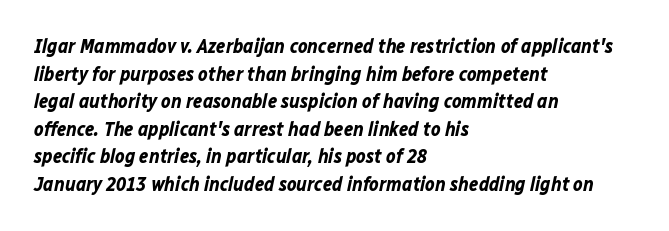
{"italic": "yes", "lean": "right", "slant_degrees": 12, "bold": "yes", "underline": "no", "align": "left", "line_spacing": "normal", "line_spacing_ratio": 1.38, "letter_spacing": "normal", "letter_spacing_em": 0.0, "glyph_px": 20}
